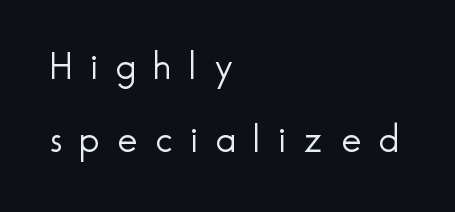
The image shows 38 px light sans-serif type, upright; set left-aligned, loose line spacing (1.91x), unusually wide letter spacing (+0.46 em), not underlined; a small x-height.
